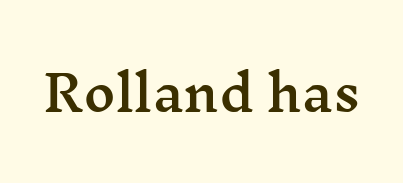
This rendering features lettering with no underline. Character widths vary here, with narrow letters taking less room than wide ones. Posture: straight, roman, zero tilt. The rendering keeps characters at their native spacing. To sum up the face: it has serifs.
